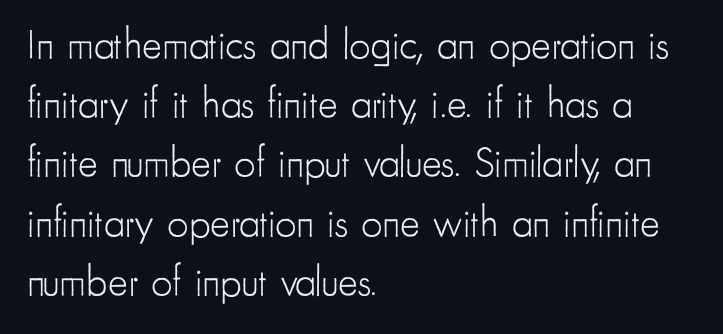
Stem width sits at or under what a default text font uses. In terms of leading, this rendering sits right in the middle. Unlike italic type, these characters show no tilt at all. You could not count columns in this text — the font is proportionally spaced. This sample is left-justified, so line endings fall wherever the words run out.
